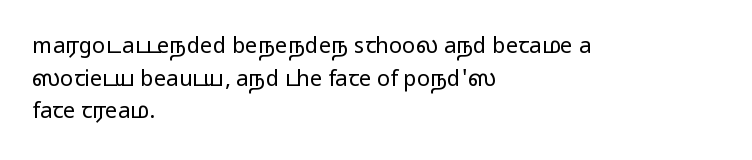
{"italic": "no", "bold": "no", "underline": "no", "align": "left", "line_spacing": "normal", "line_spacing_ratio": 1.48, "letter_spacing": "normal", "letter_spacing_em": 0.0, "glyph_px": 22}
